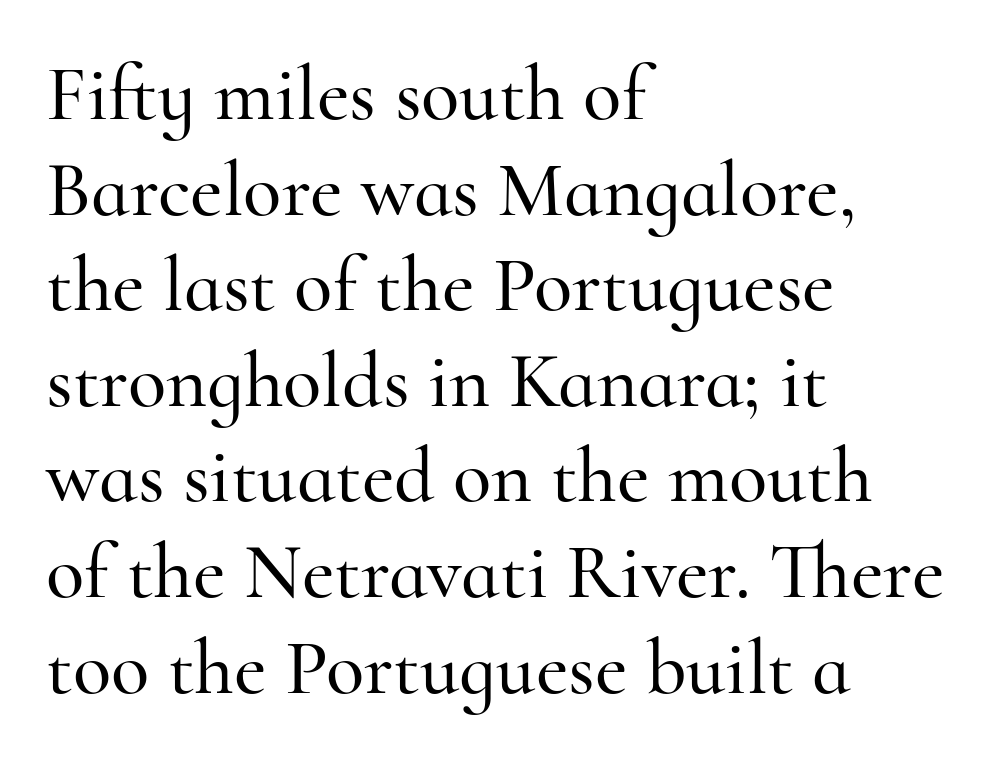
{"serif": "yes", "italic": "no", "width": "normal", "stroke_contrast": "high", "x_height": "small", "monospaced": "no", "underline": "no", "align": "left", "line_spacing_ratio": 1.21, "letter_spacing": "normal", "letter_spacing_em": 0.0, "glyph_px": 79}
